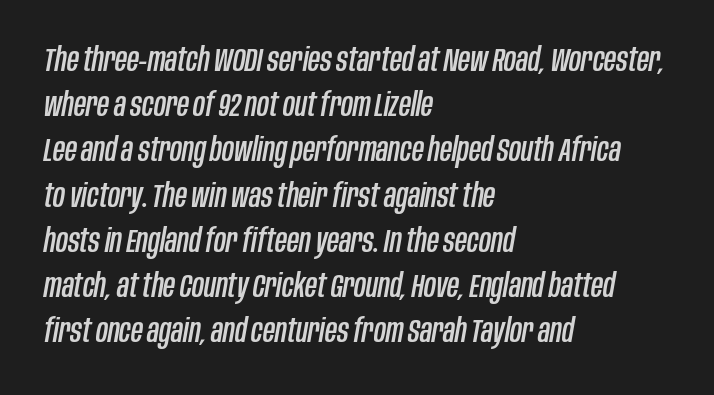
The image shows 33 px condensed type, italic (leaning right); set left-aligned, normal line spacing (1.37x), normal letter spacing, not underlined; low stroke contrast and a large x-height.
